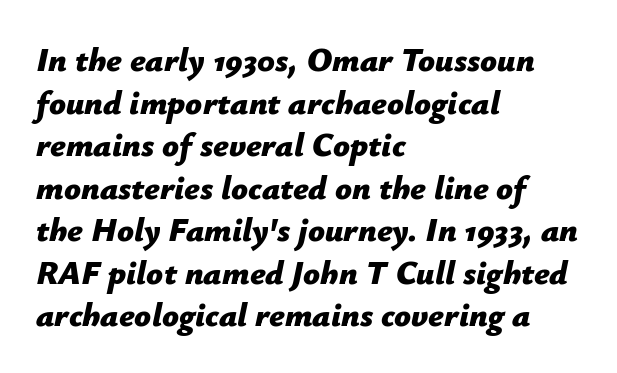
Q: Is the text bold? A: Yes.
Q: Is the text italic (slanted)? A: Yes, it leans right by about 12 degrees.
Q: Is the text underlined? A: No.
Q: How is the paragraph aligned? A: Left-aligned.
Q: Is the spacing between letters normal or unusually wide? A: Normal.
Q: Is the spacing between lines tight, normal or loose? A: Normal.
Q: Width (condensed, normal, or wide)? A: Normal.
Q: Stroke contrast? A: Low.
Q: x-height? A: Medium.
Q: Monospaced? A: No.
